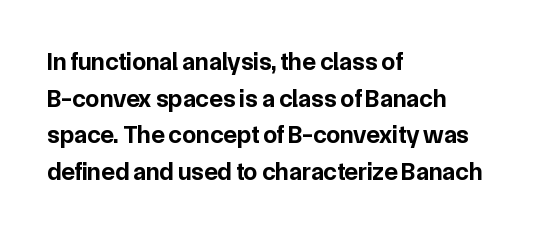
The image shows 25 px bold type, upright; set left-aligned, normal line spacing (1.47x), normal letter spacing, not underlined.
